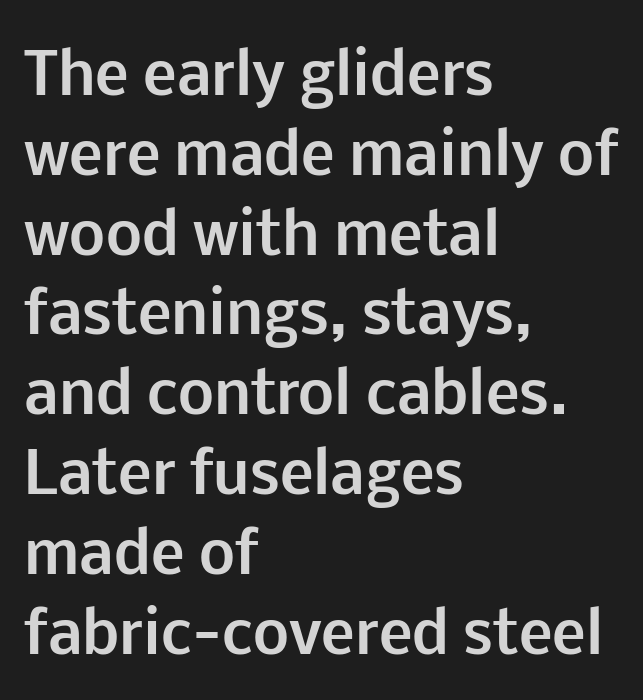
Q: Is the text bold? A: Yes.
Q: Is the text italic (slanted)? A: No, it is upright.
Q: Is the typeface a serif or a sans-serif typeface? A: Sans-serif.
Q: Is the text underlined? A: No.
Q: How is the paragraph aligned? A: Left-aligned.
Q: Is the spacing between letters normal or unusually wide? A: Normal.
Q: Is the spacing between lines tight, normal or loose? A: Normal.
Q: Width (condensed, normal, or wide)? A: Normal.
Q: Stroke contrast? A: Low.
Q: x-height? A: Medium.
Q: Monospaced? A: No.
